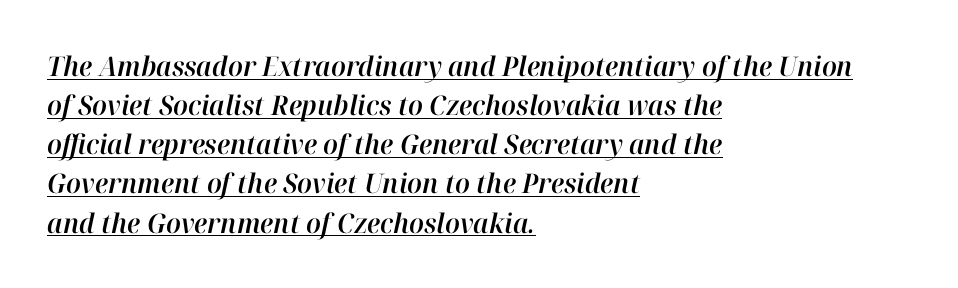
Q: Is the text italic (slanted)? A: Yes, it leans right by about 12 degrees.
Q: Is the text underlined? A: Yes.
Q: How is the paragraph aligned? A: Left-aligned.
Q: Is the spacing between letters normal or unusually wide? A: Normal.
Q: Is the spacing between lines tight, normal or loose? A: Normal.
